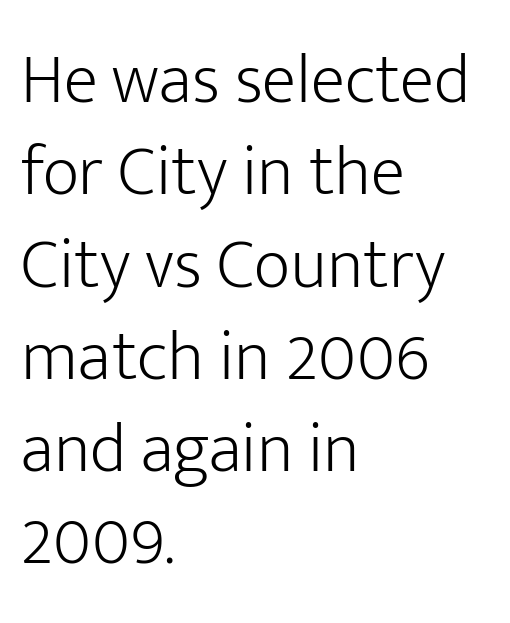
The space directly below the letters is spotless. The axis of the letterforms is exactly vertical. The lines sit at an ordinary, default distance from one another. The text block is weighted toward the left margin, trailing off unevenly rightward. The typeface has the unassuming heft of standard copy or less.
